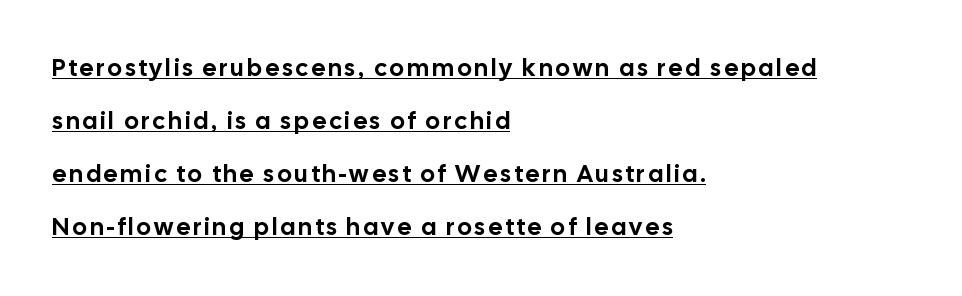
The compositor pushed each line to the left boundary. Every character sits straight up, as roman type does. The passage shown is underscored from start to finish. The leading is generous, giving the passage an open texture.
